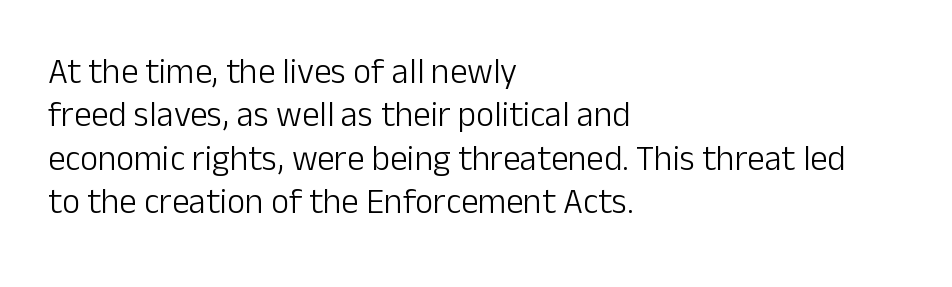
Does the lettering tilt? It doesn't — this is upright. The ragged edge is on the right, which tells us the setting is flush left. The typeface has the unassuming heft of standard copy or less. The words here are not underlined.
